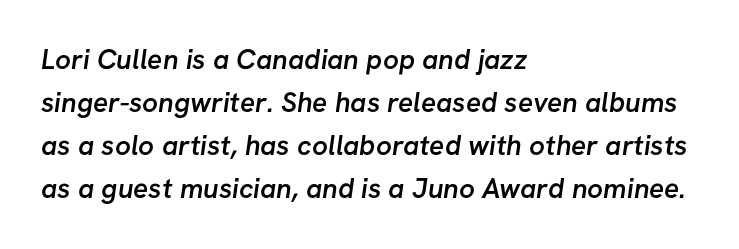
The image shows 28 px semibold sans-serif type; set left-aligned, normal line spacing (1.54x), normal letter spacing, not underlined; low stroke contrast and a medium x-height.
